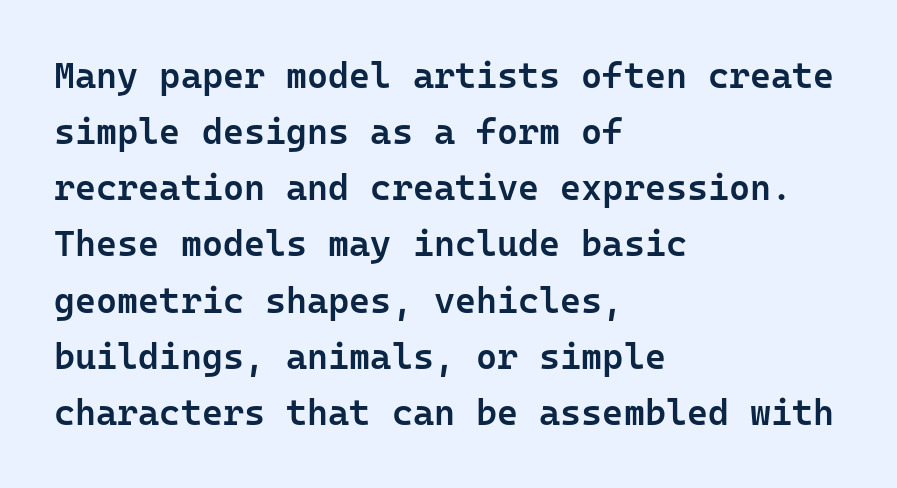
Q: Is the text bold? A: Semi-bold.
Q: Is the text italic (slanted)? A: No, it is upright.
Q: Is the typeface a serif or a sans-serif typeface? A: Sans-serif.
Q: Is the text underlined? A: No.
Q: How is the paragraph aligned? A: Left-aligned.
Q: Is the spacing between letters normal or unusually wide? A: Normal.
Q: Is the spacing between lines tight, normal or loose? A: Normal.
Q: Width (condensed, normal, or wide)? A: Normal.
Q: Stroke contrast? A: Low.
Q: x-height? A: Medium.
Q: Monospaced? A: Yes.
